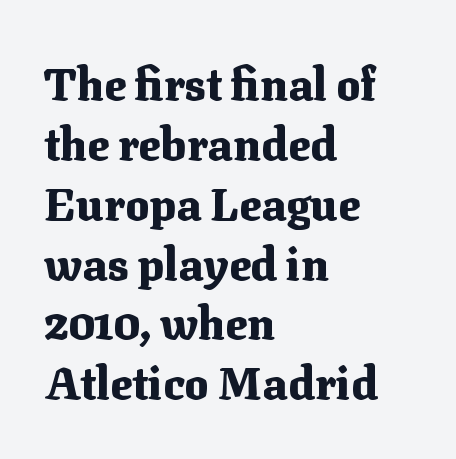
The image shows 45 px heavy serif type, upright; set left-aligned, normal line spacing (1.33x), normal letter spacing, not underlined; medium stroke contrast and a medium x-height.
